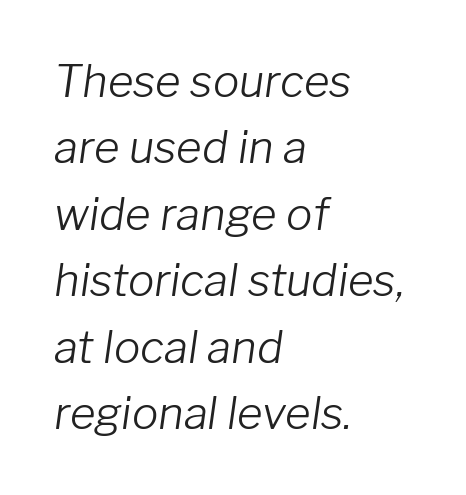
Teacher's note: observe the even left margin — that is flush-left alignment. Inter-character spacing is left at the font's built-in metrics. You could not count columns in this text — the font is proportionally spaced. The letters are slanted; this is an italic face.
